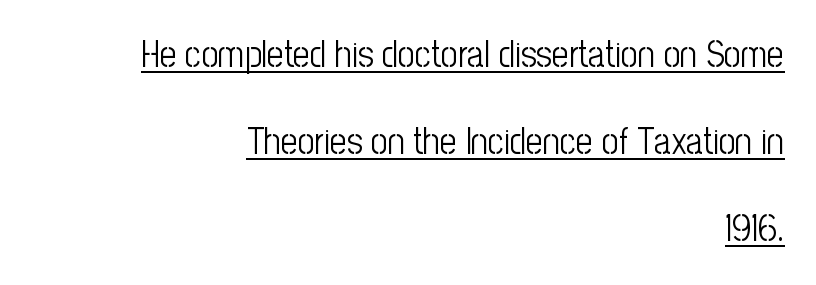
{"serif": "no", "italic": "no", "bold": "no", "weight": "light", "width": "condensed", "stroke_contrast": "low", "x_height": "medium", "monospaced": "no", "underline": "yes", "align": "right", "line_spacing": "loose", "line_spacing_ratio": 2.35, "letter_spacing": "normal", "letter_spacing_em": 0.0, "glyph_px": 37}
